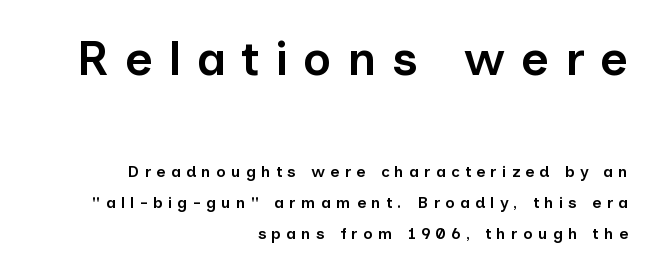
{"serif": "no", "italic": "no", "bold": "semi", "weight": "semibold", "width": "normal", "stroke_contrast": "low", "x_height": "medium", "monospaced": "no", "underline": "no", "align": "right", "line_spacing": "loose", "line_spacing_ratio": 1.94, "letter_spacing": "wide", "letter_spacing_em": 0.32, "larger_block": "first", "size_ratio": 3.0, "glyph_px": 48}
